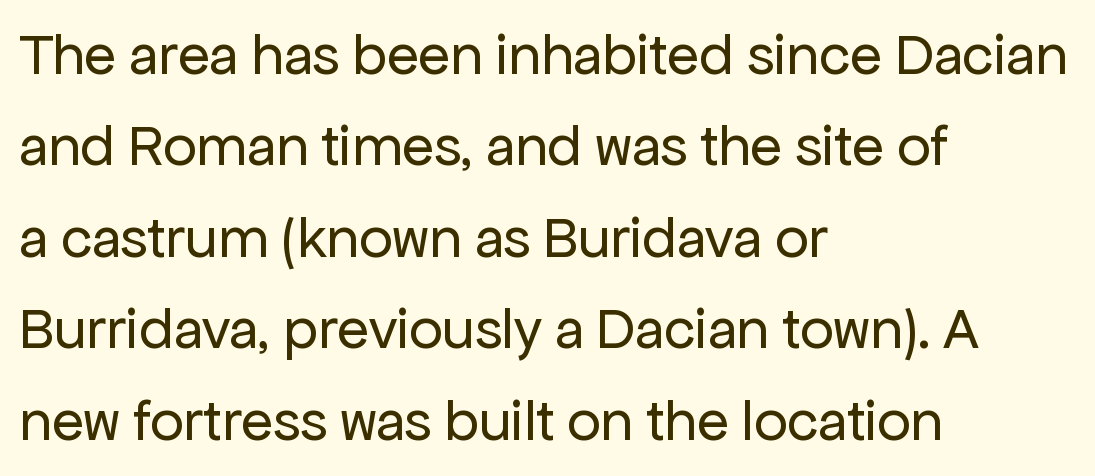
In terms of letterform style, serifs are entirely absent. Every character sits straight up, as roman type does. The tracking reads as untouched default to a designer's eye. Is the type heavy? It reads as light-to-regular instead. Do the characters align in a grid? No, the font is proportional. The lines in this sample share a left origin and differ only in where they stop.
